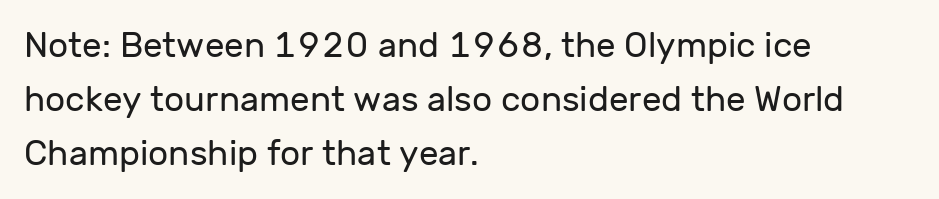
{"serif": "no", "italic": "no", "bold": "no", "weight": "regular", "width": "normal", "stroke_contrast": "low", "x_height": "medium", "monospaced": "no", "underline": "no", "align": "left", "line_spacing": "normal", "line_spacing_ratio": 1.55, "letter_spacing": "normal", "letter_spacing_em": 0.0, "glyph_px": 35}
